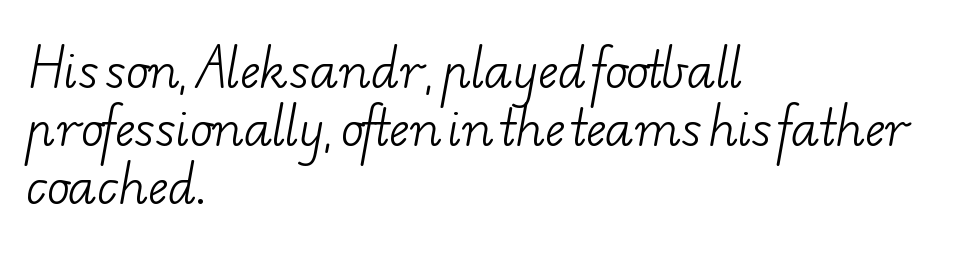
The passage shown is typed in a proportional face where columns would drift. On a weight scale, this lands at 450 or below. Nobody drew a line under any word here. Between one letter and the next there's only the usual sliver of space.
